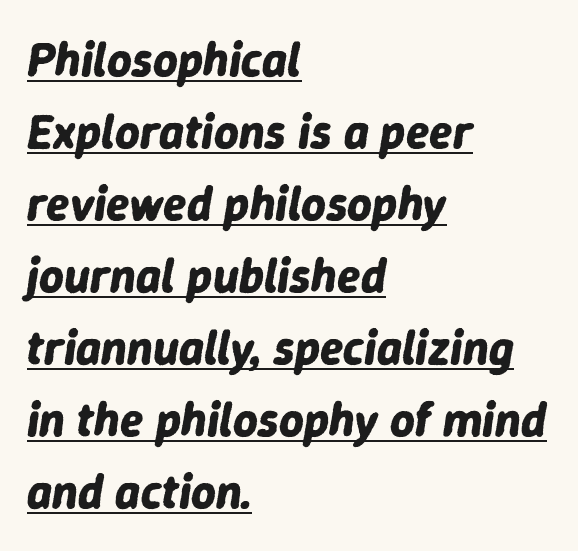
{"italic": "yes", "lean": "right", "slant_degrees": 9, "bold": "yes", "weight": "bold", "width": "normal", "stroke_contrast": "low", "x_height": "medium", "monospaced": "no", "underline": "yes", "align": "left", "line_spacing": "normal", "line_spacing_ratio": 1.5, "letter_spacing": "normal", "letter_spacing_em": 0.0, "glyph_px": 48}
